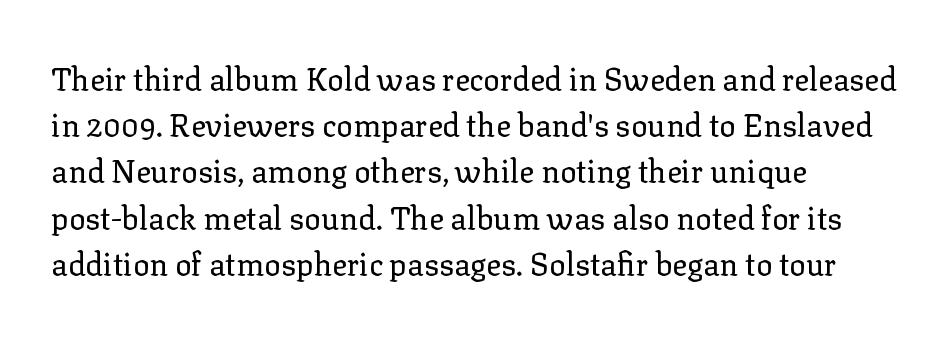
{"serif": "yes", "italic": "no", "bold": "no", "weight": "regular", "width": "normal", "stroke_contrast": "low", "x_height": "medium", "monospaced": "no", "underline": "no", "align": "left", "line_spacing": "normal", "line_spacing_ratio": 1.49, "letter_spacing": "normal", "letter_spacing_em": 0.0, "glyph_px": 31}
